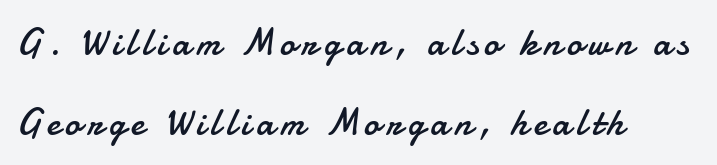
Q: Is the text bold? A: No.
Q: Is the text italic (slanted)? A: Yes.
Q: Is the typeface a serif or a sans-serif typeface? A: Sans-serif.
Q: Is the text underlined? A: No.
Q: How is the paragraph aligned? A: Left-aligned.
Q: Is the spacing between lines tight, normal or loose? A: Loose.
Q: Width (condensed, normal, or wide)? A: Normal.
Q: Stroke contrast? A: Low.
Q: x-height? A: Small.
Q: Monospaced? A: No.
